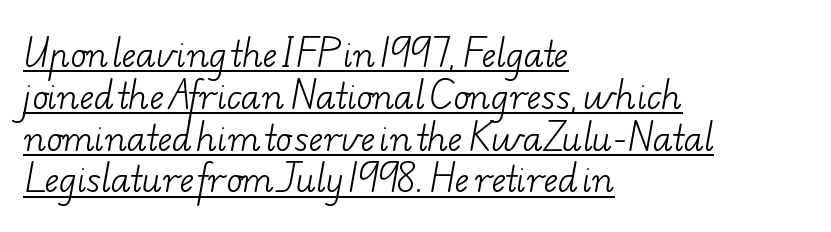
Q: Is the text bold? A: No.
Q: Is the typeface a serif or a sans-serif typeface? A: Serif.
Q: Is the text underlined? A: Yes.
Q: How is the paragraph aligned? A: Left-aligned.
Q: Is the spacing between letters normal or unusually wide? A: Normal.
Q: Width (condensed, normal, or wide)? A: Wide.
Q: Stroke contrast? A: Low.
Q: x-height? A: Small.
Q: Monospaced? A: No.
